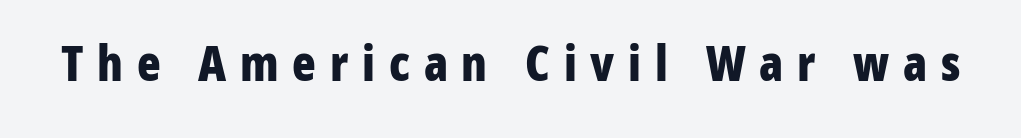
The image shows 49 px bold, condensed sans-serif type, upright; set unusually wide letter spacing (+0.28 em), not underlined; low stroke contrast and a medium x-height.
